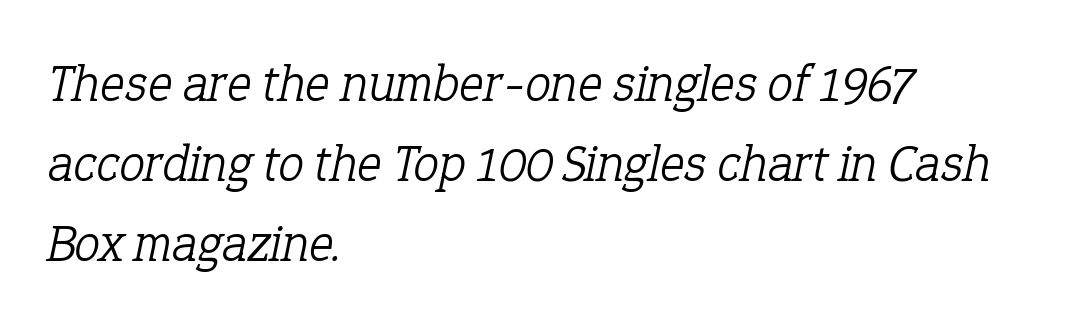
Underline: absent. All the whitespace from short lines collects on the right. Counters stay open thanks to moderate or lighter strokes. Character widths vary here, with narrow letters taking less room than wide ones. Style check: oblique.
